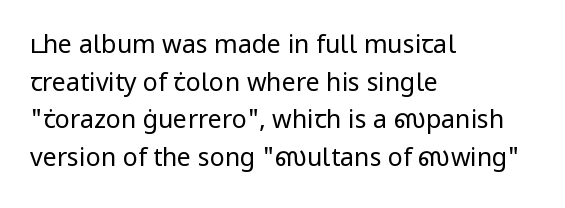
The image shows 25 px text type, upright; set left-aligned, normal line spacing (1.51x), normal letter spacing, not underlined.
